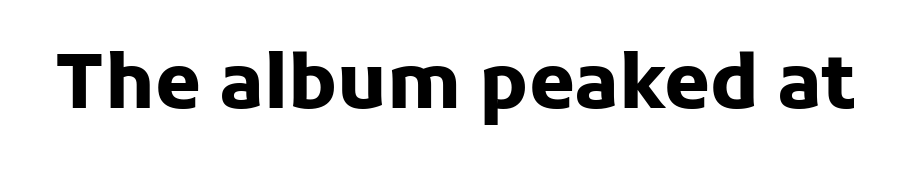
Q: Is the text bold? A: Yes.
Q: Is the text italic (slanted)? A: No, it is upright.
Q: Is the typeface a serif or a sans-serif typeface? A: Sans-serif.
Q: Is the text underlined? A: No.
Q: Is the spacing between letters normal or unusually wide? A: Normal.
Q: Width (condensed, normal, or wide)? A: Normal.
Q: Stroke contrast? A: Low.
Q: x-height? A: Medium.
Q: Monospaced? A: No.
